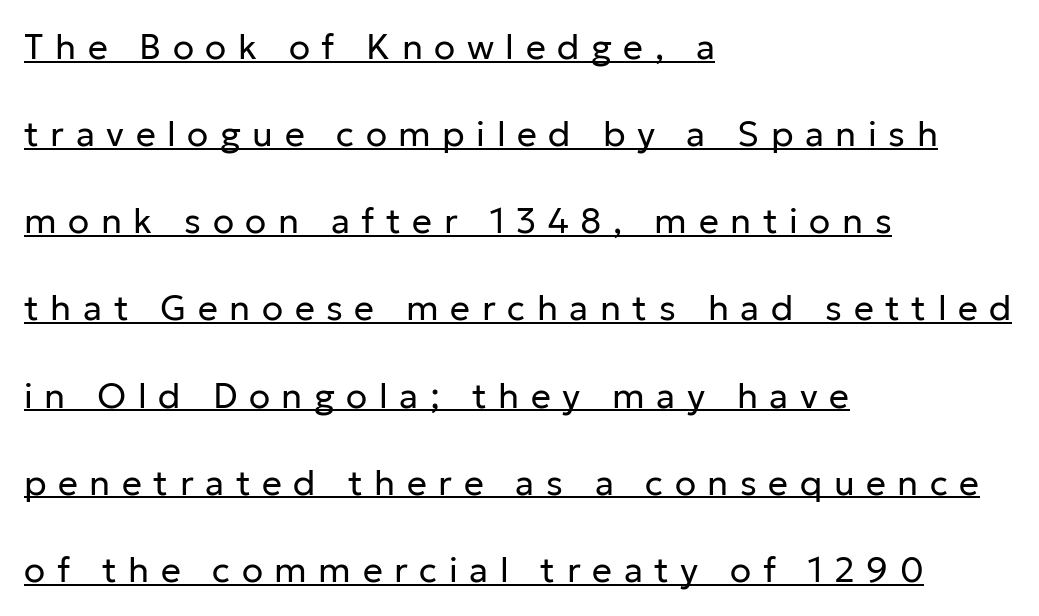
{"serif": "no", "italic": "no", "bold": "no", "weight": "regular", "width": "normal", "stroke_contrast": "low", "x_height": "medium", "monospaced": "no", "underline": "yes", "align": "left", "line_spacing": "loose", "line_spacing_ratio": 2.49, "letter_spacing": "wide", "letter_spacing_em": 0.33, "glyph_px": 35}
